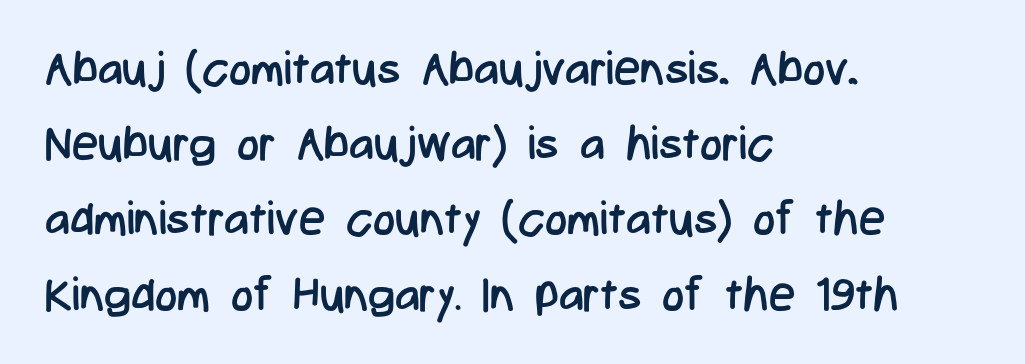
The image shows 47 px regular-weight, condensed sans-serif type, upright; set left-aligned, normal line spacing (1.6x), normal letter spacing, not underlined; low stroke contrast and a medium x-height.
